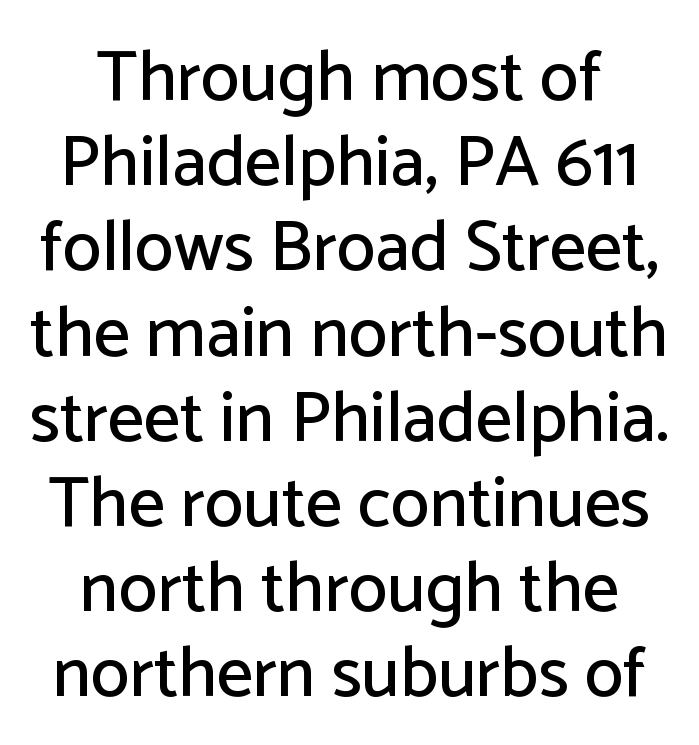
The image shows 71 px sans-serif type, upright; set centered, line spacing 1.2x, normal letter spacing, not underlined; low stroke contrast and a medium x-height.
